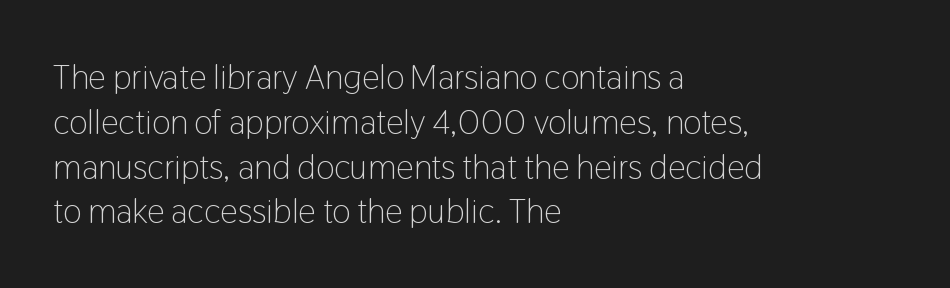
The image shows 35 px light, condensed sans-serif type, upright; set left-aligned, normal line spacing (1.28x), normal letter spacing, not underlined; low stroke contrast and a medium x-height.
